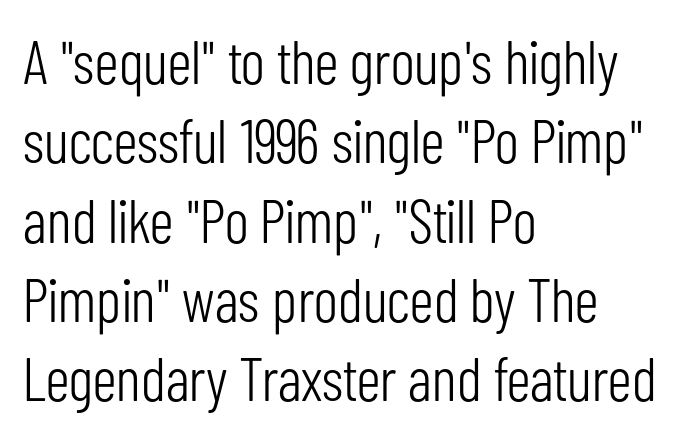
The passage shown is not underscored anywhere. Do the characters align in a grid? No, the font is proportional. Observe the absence of serifs on each vertical stroke in this sample. Is the block centered? No — it sits flush against the left margin.
